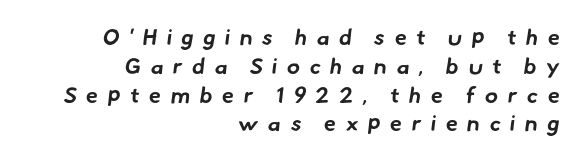
{"bold": "yes", "underline": "no", "align": "right", "line_spacing": "normal", "line_spacing_ratio": 1.31, "letter_spacing": "wide", "letter_spacing_em": 0.43, "glyph_px": 22}
